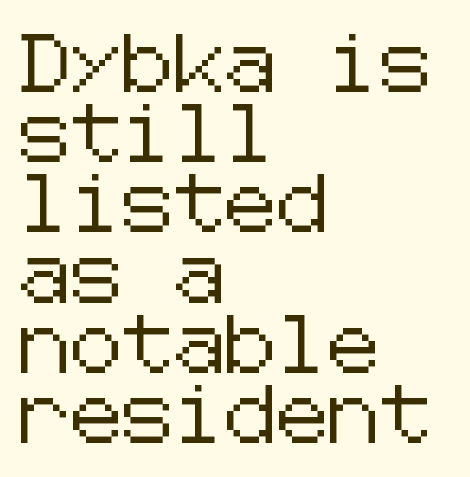
{"serif": "no", "italic": "no", "width": "normal", "stroke_contrast": "low", "x_height": "medium", "underline": "no", "align": "left", "line_spacing_ratio": 1.21, "letter_spacing": "normal", "letter_spacing_em": 0.0, "glyph_px": 58}
